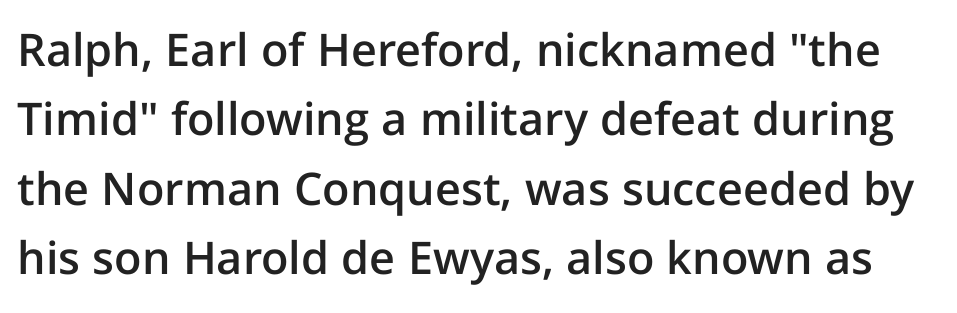
{"serif": "no", "italic": "no", "bold": "semi", "weight": "semibold", "width": "normal", "stroke_contrast": "low", "x_height": "medium", "monospaced": "no", "underline": "no", "line_spacing": "normal", "line_spacing_ratio": 1.54, "letter_spacing": "normal", "letter_spacing_em": 0.0, "glyph_px": 45}
